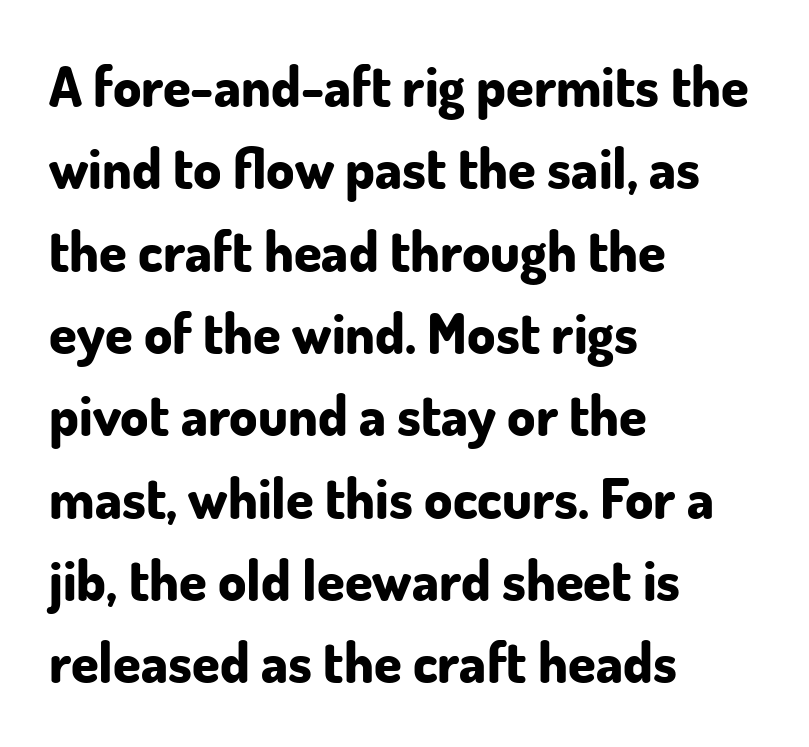
The image shows 56 px bold sans-serif type, upright; set left-aligned, normal line spacing (1.47x), normal letter spacing, not underlined; low stroke contrast and a small x-height.
